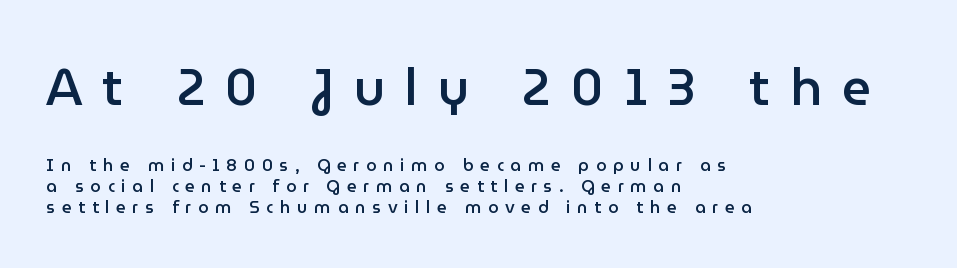
Q: Is the text bold? A: Semi-bold.
Q: Is the text italic (slanted)? A: No, it is upright.
Q: Is the typeface a serif or a sans-serif typeface? A: Sans-serif.
Q: Is the text underlined? A: No.
Q: How is the paragraph aligned? A: Left-aligned.
Q: Is the spacing between letters normal or unusually wide? A: Unusually wide.
Q: Is the spacing between lines tight, normal or loose? A: Normal.
Q: Which block of text is set in a larger size, the first (top) or the second (bottom)? A: The first (top) one.
Q: Width (condensed, normal, or wide)? A: Normal.
Q: Stroke contrast? A: Low.
Q: x-height? A: Medium.
Q: Monospaced? A: No.
